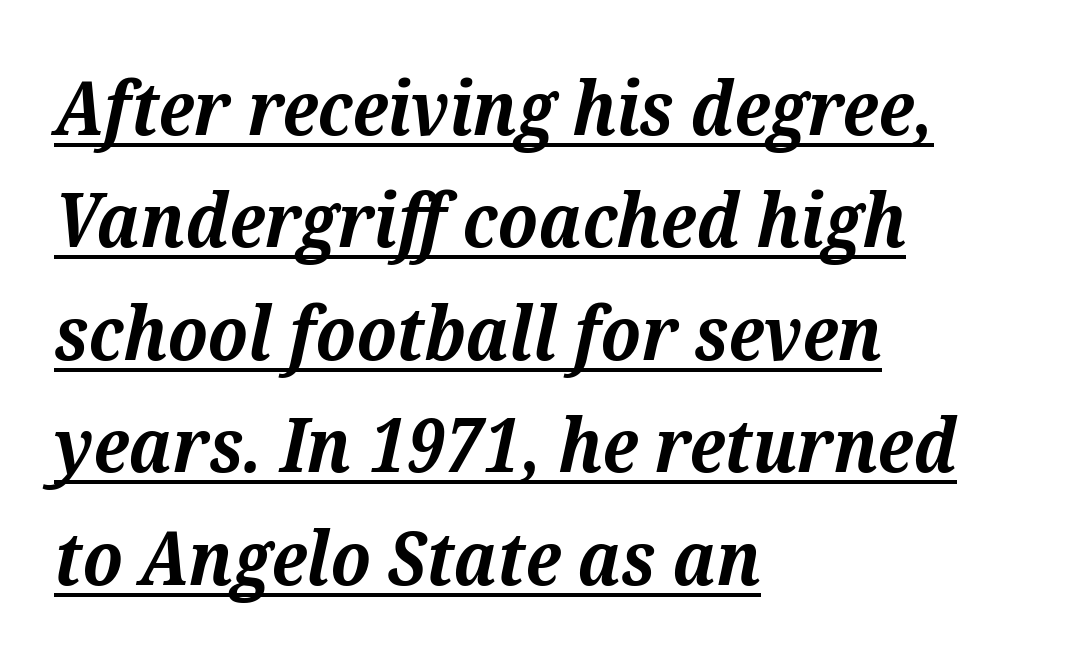
{"serif": "yes", "italic": "yes", "lean": "right", "slant_degrees": 12, "bold": "yes", "weight": "bold", "width": "normal", "stroke_contrast": "medium", "x_height": "medium", "monospaced": "no", "underline": "yes", "align": "left", "line_spacing": "normal", "line_spacing_ratio": 1.5, "letter_spacing": "normal", "letter_spacing_em": 0.0, "glyph_px": 75}
